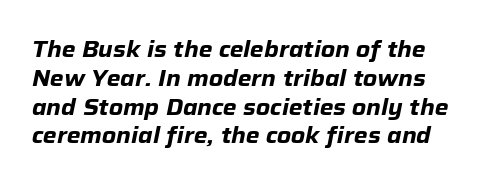
Spacing between characters is what you'd get straight out of the box. What weight is shown? A full bold with thick strokes. Horizontal bands of white between lines are of average thickness. The words here are not underlined.
